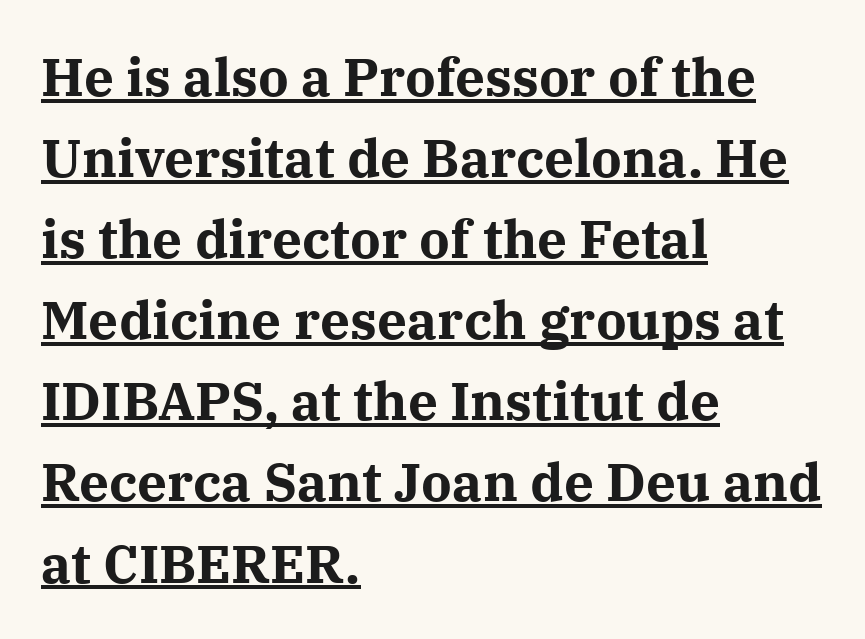
Between one letter and the next there's only the usual sliver of space. One glance says typical: line gaps are just what's usual. Posture: vertical. The passage shown is emphatically bold. The face used here is proportionally spaced, like ordinary book or web type. The paragraph shown leans on its left margin.
